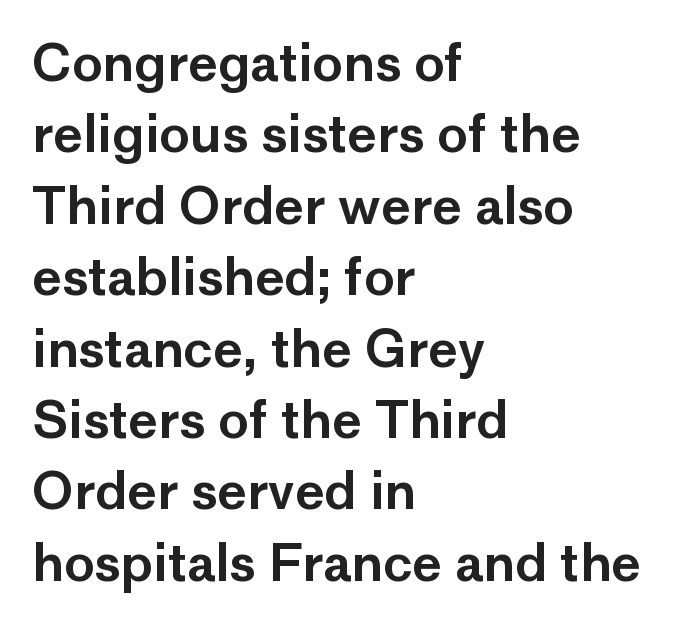
The image shows 51 px sans-serif type, upright; set left-aligned, normal line spacing (1.4x), normal letter spacing, not underlined; low stroke contrast and a medium x-height.
